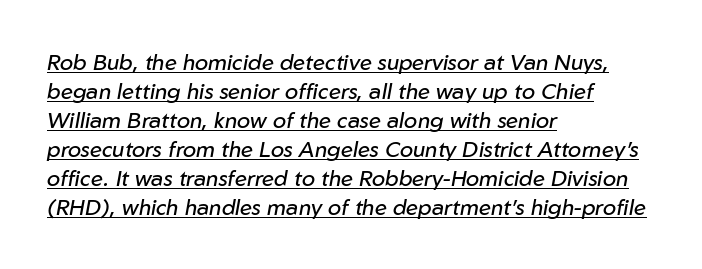
{"italic": "yes", "lean": "right", "slant_degrees": 10, "bold": "no", "underline": "yes", "align": "left", "line_spacing": "normal", "line_spacing_ratio": 1.32, "letter_spacing": "normal", "letter_spacing_em": 0.0, "glyph_px": 22}
